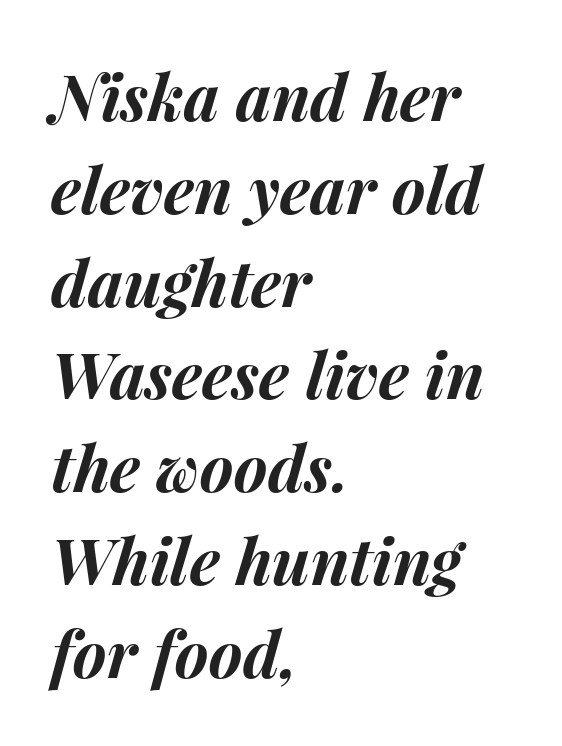
Q: Is the text bold? A: Yes.
Q: Is the text italic (slanted)? A: Yes, it leans right by about 15 degrees.
Q: Is the text underlined? A: No.
Q: How is the paragraph aligned? A: Left-aligned.
Q: Is the spacing between letters normal or unusually wide? A: Normal.
Q: Is the spacing between lines tight, normal or loose? A: Normal.
Q: Width (condensed, normal, or wide)? A: Normal.
Q: Stroke contrast? A: Medium.
Q: x-height? A: Medium.
Q: Monospaced? A: No.
